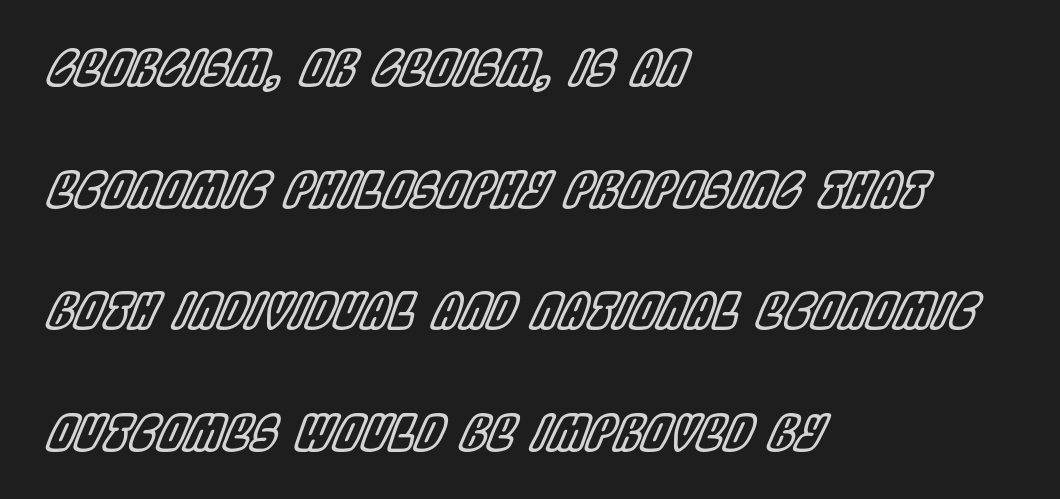
The baseline area is clear. Notice how the passage keeps a crisp vertical edge on the left only. Think of a printed novel: that variable character pitch is what you see here. The leading is generous, giving the passage an open texture. Characters are canted at an angle relative to the baseline's perpendicular.
